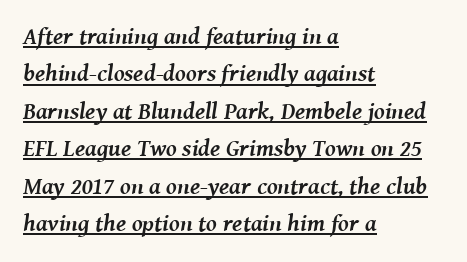
Left-aligned paragraph, ragged on the right. I'd describe the lettering as bold — thick and assertive. Does extra space separate the letters? No, they use regular spacing. Does the lettering tilt? It does — this is italic. This sample keeps an unexceptional amount of space between lines.
